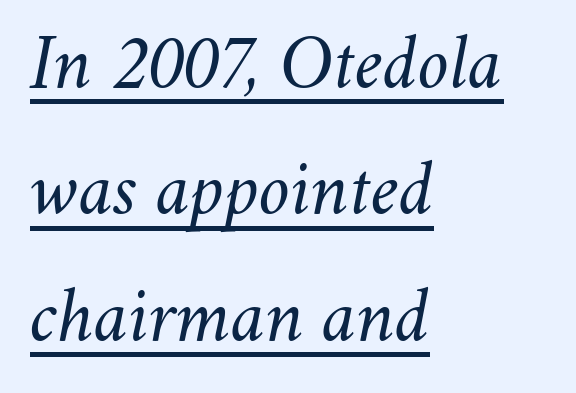
Q: Is the text bold? A: No.
Q: Is the text italic (slanted)? A: Yes, it leans right by about 11 degrees.
Q: Is the text underlined? A: Yes.
Q: How is the paragraph aligned? A: Left-aligned.
Q: Is the spacing between letters normal or unusually wide? A: Normal.
Q: Is the spacing between lines tight, normal or loose? A: Normal.
Q: Width (condensed, normal, or wide)? A: Normal.
Q: Stroke contrast? A: Medium.
Q: x-height? A: Small.
Q: Monospaced? A: No.
